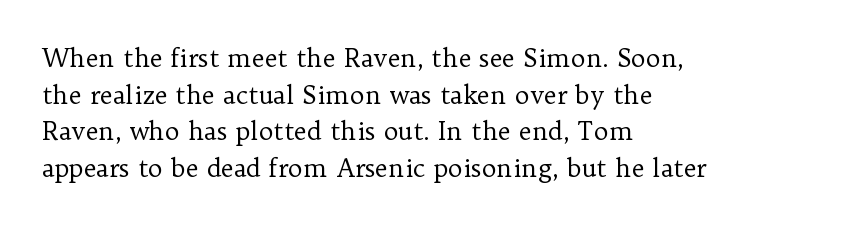
{"italic": "no", "bold": "no", "underline": "no", "align": "left", "line_spacing": "normal", "line_spacing_ratio": 1.47, "letter_spacing": "normal", "letter_spacing_em": 0.0, "glyph_px": 25}
